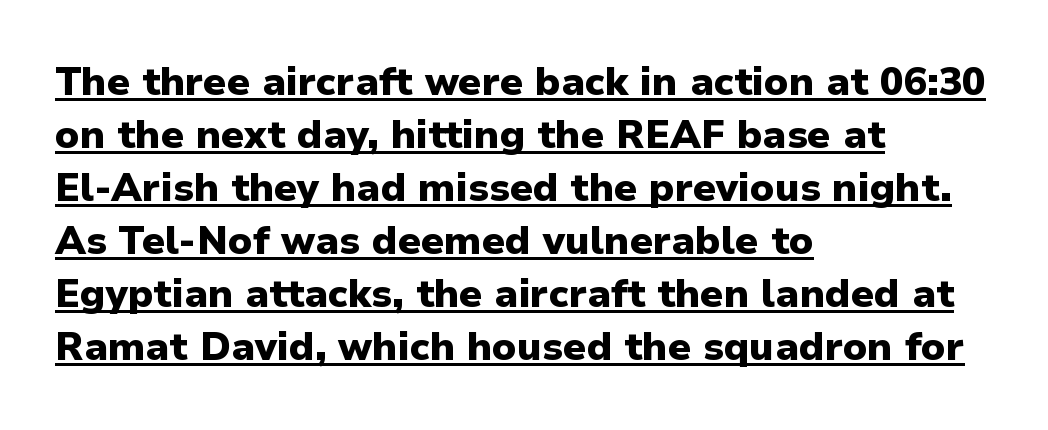
The image shows 39 px heavy sans-serif type, upright; set left-aligned, normal line spacing (1.36x), normal letter spacing, underlined; low stroke contrast and a medium x-height.
